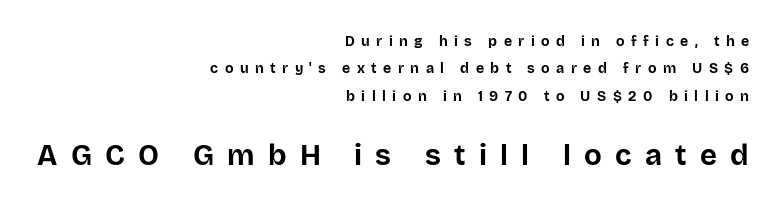
The typography opts for an upright posture over an oblique one. A student would call this right alignment; a typographer would say flush right, rag left. Which of the two is more prominent by size? The second, at the bottom. Here the designer chose a conventional face with non-uniform glyph widths. Rows of type keep a wide berth in the vertical direction.
